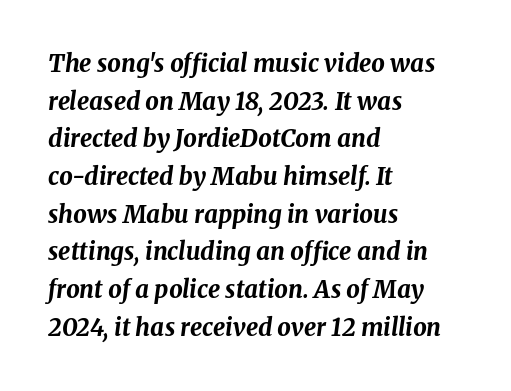
{"italic": "yes", "lean": "right", "slant_degrees": 8, "bold": "yes", "underline": "no", "align": "left", "line_spacing": "normal", "line_spacing_ratio": 1.57, "letter_spacing": "normal", "letter_spacing_em": 0.0, "glyph_px": 24}
